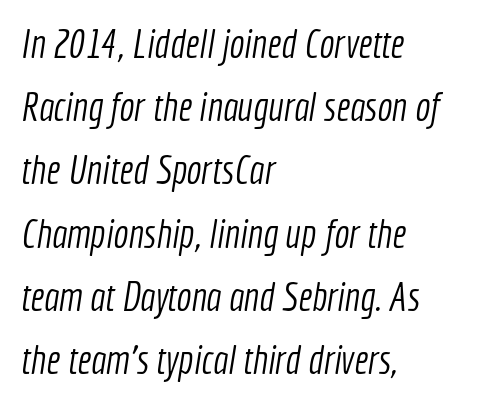
{"serif": "no", "bold": "no", "weight": "light", "width": "condensed", "x_height": "medium", "monospaced": "no", "underline": "no", "align": "left", "line_spacing": "normal", "line_spacing_ratio": 1.58, "letter_spacing": "normal", "letter_spacing_em": 0.0, "glyph_px": 40}
